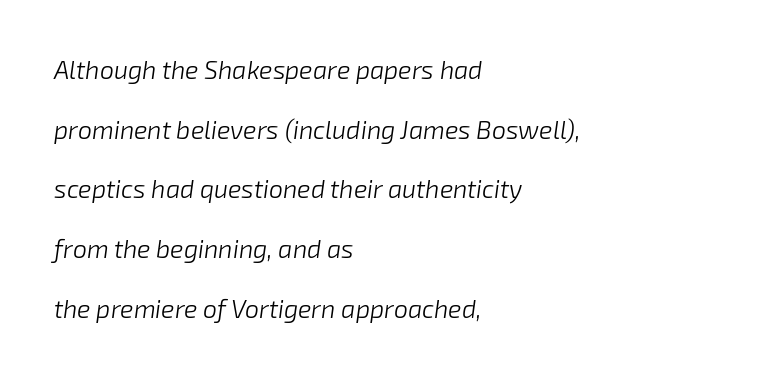
Q: Is the text bold? A: No.
Q: Is the text italic (slanted)? A: Yes, it leans right by about 8 degrees.
Q: Is the text underlined? A: No.
Q: How is the paragraph aligned? A: Left-aligned.
Q: Is the spacing between letters normal or unusually wide? A: Normal.
Q: Is the spacing between lines tight, normal or loose? A: Loose.
